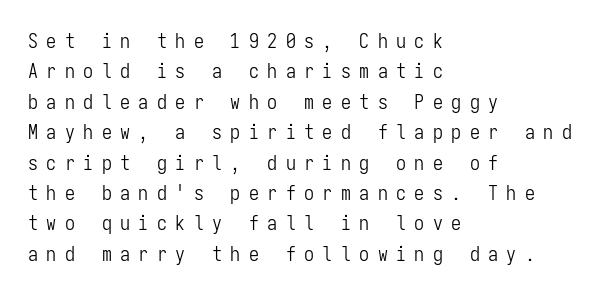
Q: Is the text bold? A: No.
Q: Is the text italic (slanted)? A: No, it is upright.
Q: Is the text underlined? A: No.
Q: How is the paragraph aligned? A: Left-aligned.
Q: Is the spacing between letters normal or unusually wide? A: Unusually wide.
Q: Is the spacing between lines tight, normal or loose? A: Normal.
